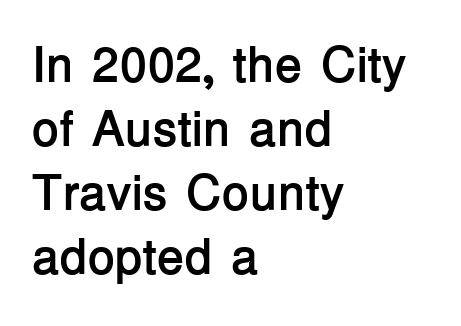
The image shows 50 px semibold sans-serif type, upright; set left-aligned, normal line spacing (1.28x), normal letter spacing, not underlined; low stroke contrast and a medium x-height.
